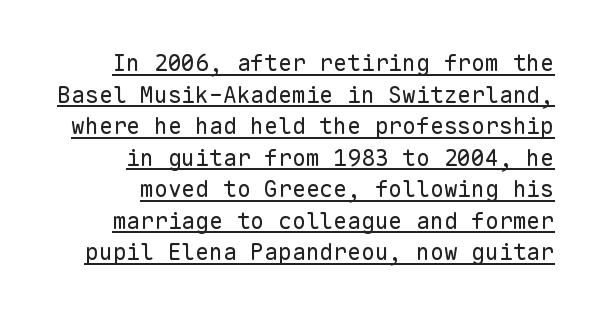
The image shows 23 px text type, upright; set right-aligned, normal line spacing (1.37x), normal letter spacing, underlined.
